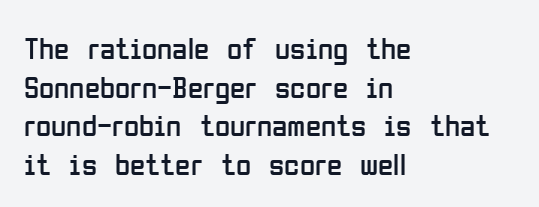
Q: Is the text bold? A: No.
Q: Is the text italic (slanted)? A: No, it is upright.
Q: Is the typeface a serif or a sans-serif typeface? A: Sans-serif.
Q: Is the text underlined? A: No.
Q: How is the paragraph aligned? A: Left-aligned.
Q: Is the spacing between letters normal or unusually wide? A: Normal.
Q: Is the spacing between lines tight, normal or loose? A: Normal.
Q: Width (condensed, normal, or wide)? A: Condensed.
Q: Stroke contrast? A: Low.
Q: x-height? A: Medium.
Q: Monospaced? A: No.
